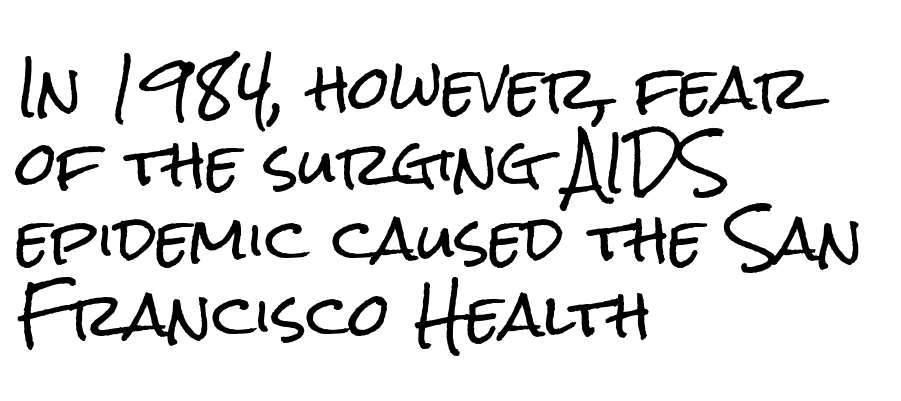
The image shows 59 px condensed sans-serif type, upright; set left-aligned, normal line spacing (1.28x), normal letter spacing, not underlined; low stroke contrast and a medium x-height.
